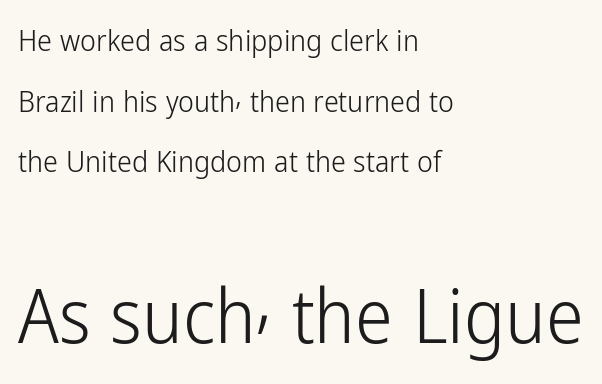
The image shows 76 px light, condensed sans-serif type, upright; set left-aligned, loose line spacing (2.02x), normal letter spacing, not underlined; the second (bottom) block is 2.53x larger; low stroke contrast and a medium x-height.
